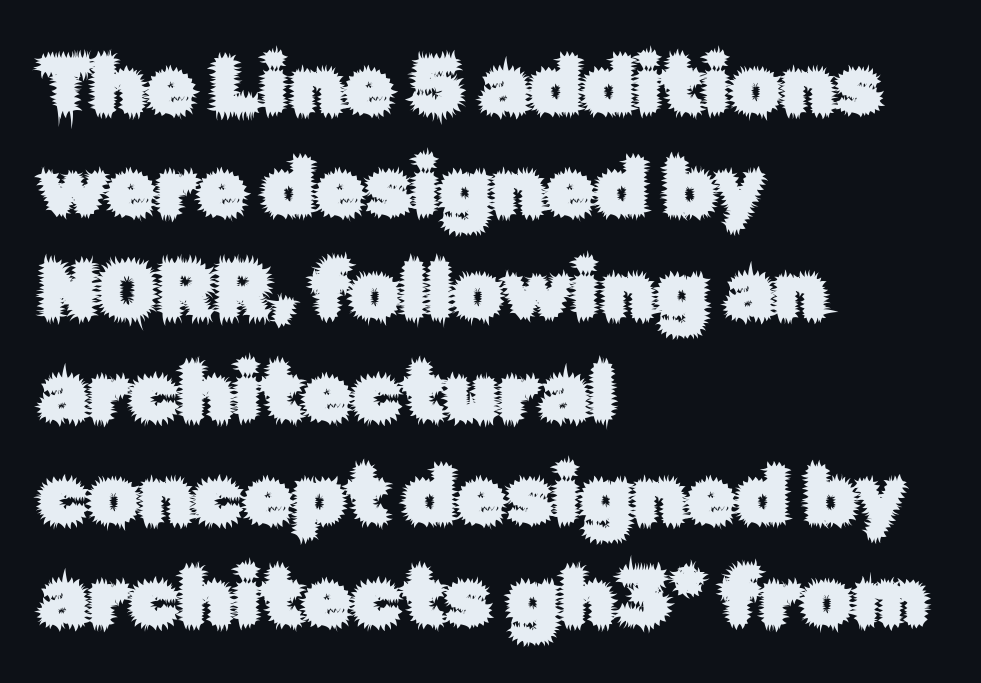
{"serif": "no", "italic": "no", "width": "normal", "stroke_contrast": "low", "x_height": "medium", "monospaced": "no", "underline": "no", "align": "left", "line_spacing": "normal", "line_spacing_ratio": 1.28, "letter_spacing": "normal", "letter_spacing_em": 0.0, "glyph_px": 80}
